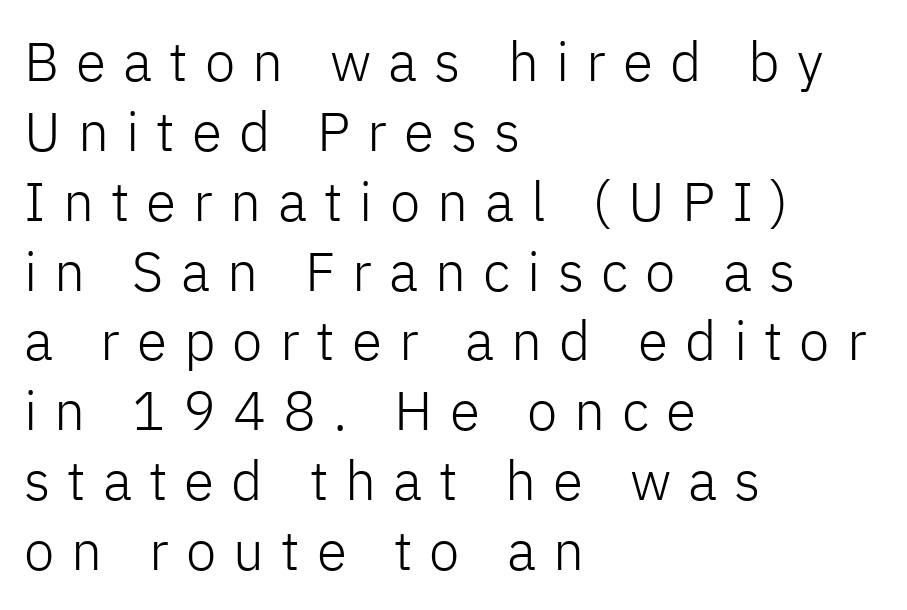
Is the type heavy? It reads as light-to-regular instead. A sans-serif font was chosen for this passage. A classic flush-left, rag-right setting is used for this passage. Spacing verdict: proportional, widths tailored to each character.
